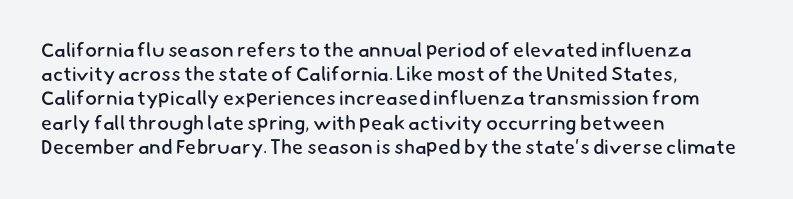
The image shows 20 px text type; set left-aligned, line spacing 1.21x, normal letter spacing, not underlined.
